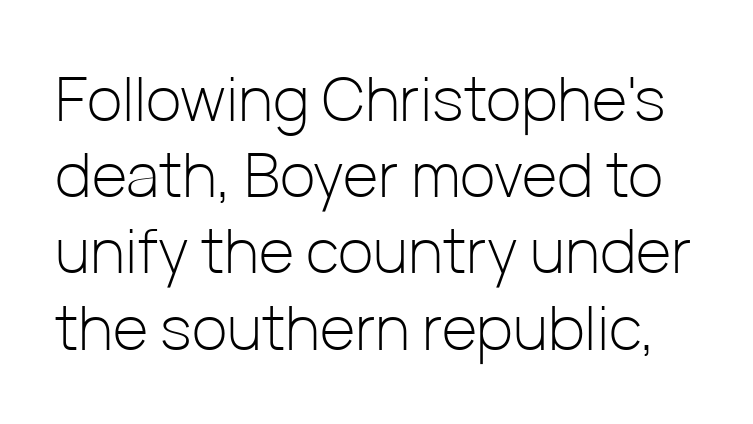
{"serif": "no", "italic": "no", "bold": "no", "weight": "light", "width": "normal", "stroke_contrast": "low", "x_height": "medium", "monospaced": "no", "underline": "no", "line_spacing": "normal", "line_spacing_ratio": 1.25, "letter_spacing": "normal", "letter_spacing_em": 0.0, "glyph_px": 61}
